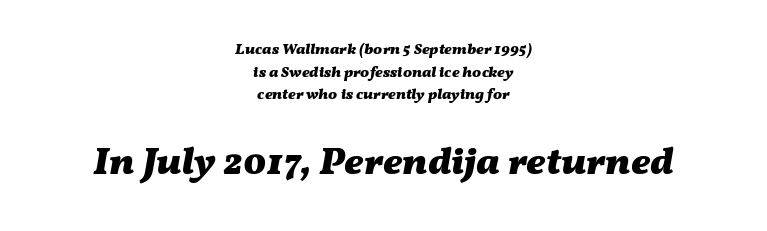
Q: Is the text bold? A: Yes.
Q: Is the text italic (slanted)? A: Yes, it leans right by about 11 degrees.
Q: Is the text underlined? A: No.
Q: How is the paragraph aligned? A: Centered.
Q: Is the spacing between letters normal or unusually wide? A: Normal.
Q: Is the spacing between lines tight, normal or loose? A: Normal.
Q: Which block of text is set in a larger size, the first (top) or the second (bottom)? A: The second (bottom) one.
Q: Width (condensed, normal, or wide)? A: Wide.
Q: Stroke contrast? A: Medium.
Q: x-height? A: Medium.
Q: Monospaced? A: No.
